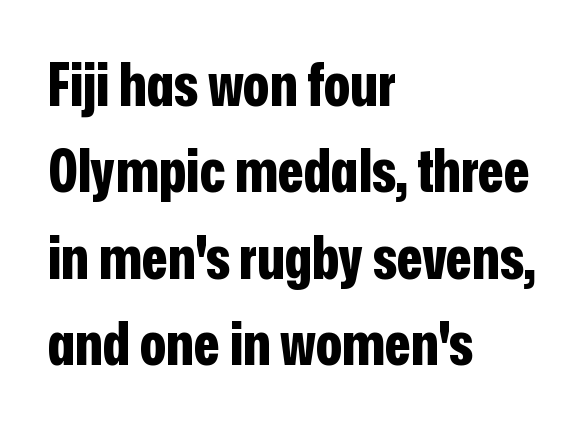
The image shows 60 px bold, condensed sans-serif type, upright; set left-aligned, normal line spacing (1.44x), normal letter spacing, not underlined; low stroke contrast and a medium x-height.
